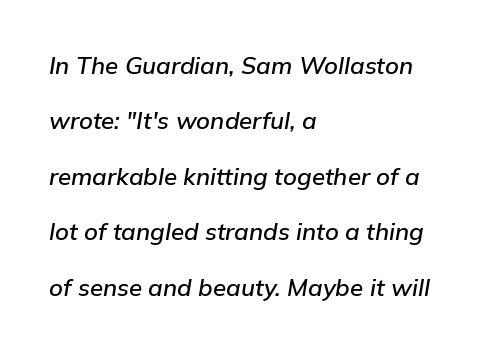
{"italic": "yes", "lean": "right", "slant_degrees": 9, "underline": "no", "align": "left", "line_spacing": "loose", "line_spacing_ratio": 2.31, "letter_spacing": "normal", "letter_spacing_em": 0.0, "glyph_px": 24}
